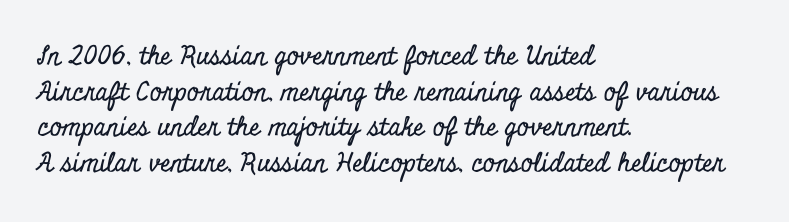
Q: Is the text italic (slanted)? A: Yes.
Q: Is the text underlined? A: No.
Q: How is the paragraph aligned? A: Left-aligned.
Q: Is the spacing between letters normal or unusually wide? A: Normal.
Q: Is the spacing between lines tight, normal or loose? A: Normal.
